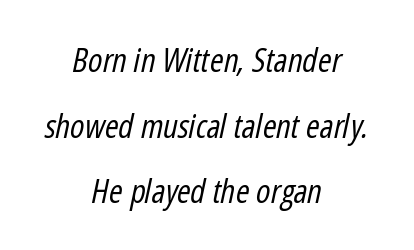
The image shows 33 px regular-weight, condensed type, italic (leaning right); set centered, loose line spacing (1.99x), normal letter spacing, not underlined; low stroke contrast and a medium x-height.
